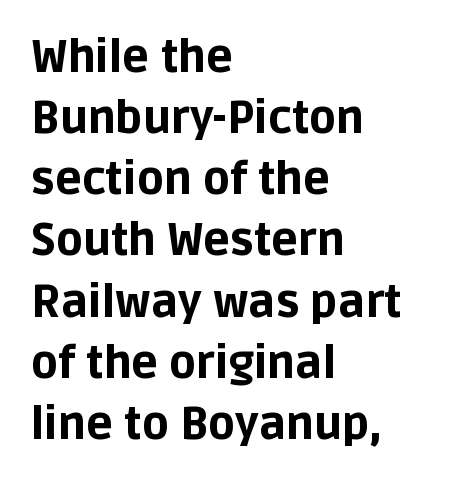
{"serif": "no", "italic": "no", "bold": "yes", "weight": "bold", "width": "normal", "stroke_contrast": "low", "x_height": "large", "monospaced": "no", "underline": "no", "align": "left", "line_spacing": "normal", "line_spacing_ratio": 1.39, "letter_spacing": "normal", "letter_spacing_em": 0.0, "glyph_px": 44}
